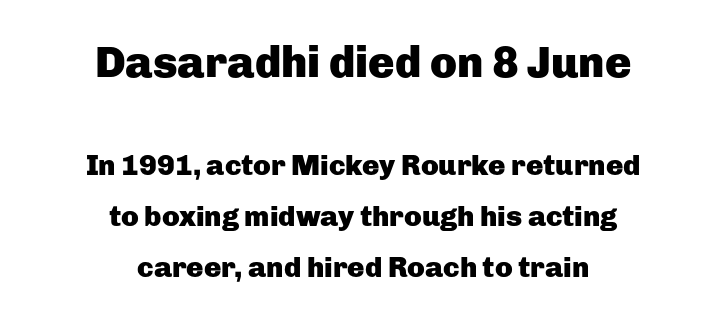
Q: Is the text bold? A: Yes.
Q: Is the text italic (slanted)? A: No, it is upright.
Q: Is the typeface a serif or a sans-serif typeface? A: Sans-serif.
Q: Is the text underlined? A: No.
Q: How is the paragraph aligned? A: Centered.
Q: Is the spacing between letters normal or unusually wide? A: Normal.
Q: Which block of text is set in a larger size, the first (top) or the second (bottom)? A: The first (top) one.
Q: Width (condensed, normal, or wide)? A: Normal.
Q: Stroke contrast? A: Low.
Q: x-height? A: Medium.
Q: Monospaced? A: No.
